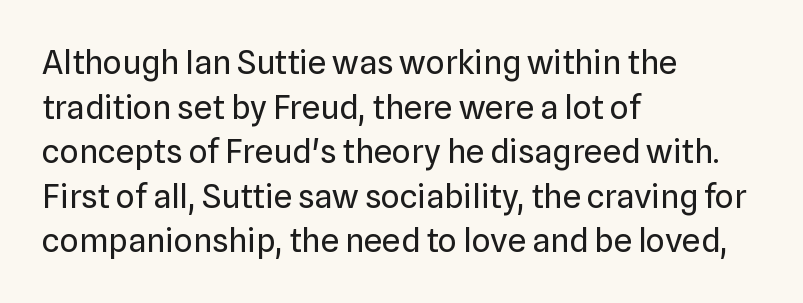
Q: Is the text bold? A: No.
Q: Is the text italic (slanted)? A: No, it is upright.
Q: Is the typeface a serif or a sans-serif typeface? A: Sans-serif.
Q: Is the text underlined? A: No.
Q: How is the paragraph aligned? A: Left-aligned.
Q: Is the spacing between letters normal or unusually wide? A: Normal.
Q: Is the spacing between lines tight, normal or loose? A: Normal.
Q: Width (condensed, normal, or wide)? A: Normal.
Q: Stroke contrast? A: Low.
Q: x-height? A: Medium.
Q: Monospaced? A: No.
